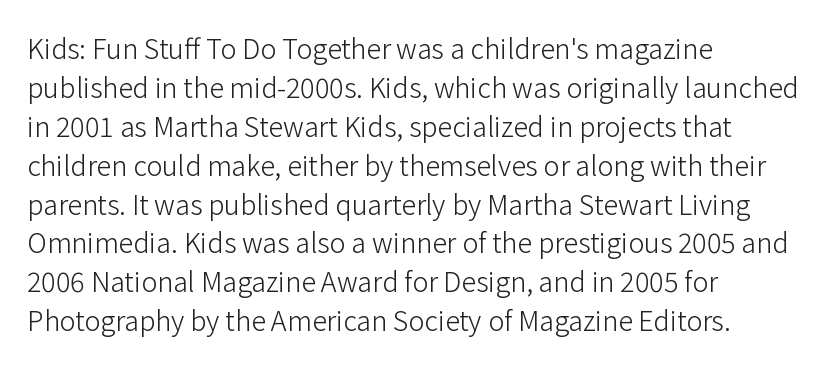
Nothing heavy about these letters — not bold at all. The block of text has a typical density, with ordinary space between rows. Posture: straight, roman, zero tilt. Quick note: underline off. The letterforms sit shoulder to shoulder at normal distance.
